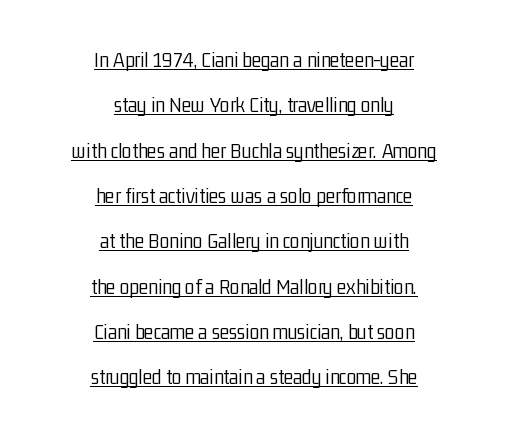
{"italic": "no", "bold": "no", "underline": "yes", "align": "center", "line_spacing": "loose", "line_spacing_ratio": 2.06, "letter_spacing": "normal", "letter_spacing_em": 0.0, "glyph_px": 22}
